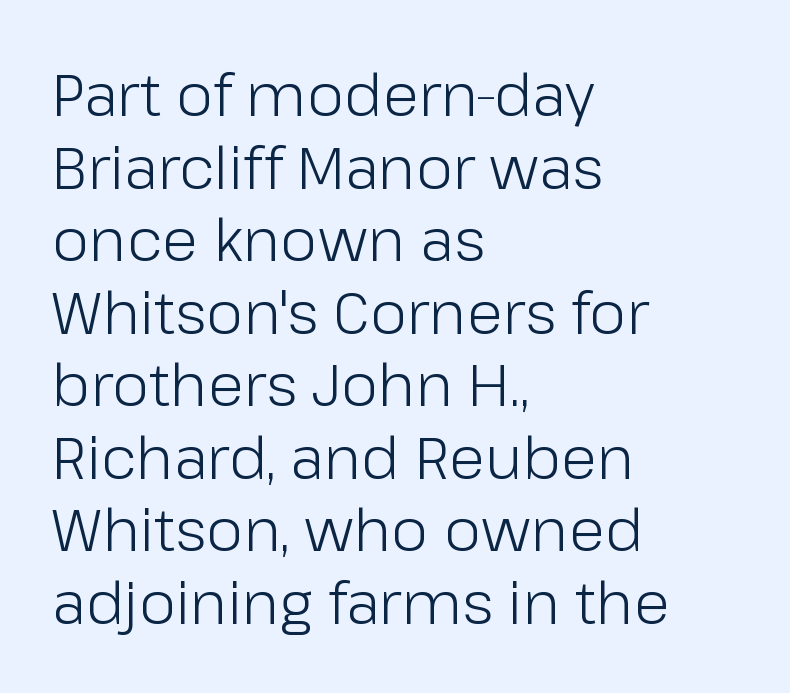
The area under the type is left untouched. Here the glyphs are tracked normally, forming tight word shapes. The rendering shows plain stroke endings on the letterforms — a sans-serif design. The compositor pushed each line to the left boundary. You could not count columns in this text — the font is proportionally spaced. Each stroke keeps to a modest, everyday thickness or less.
